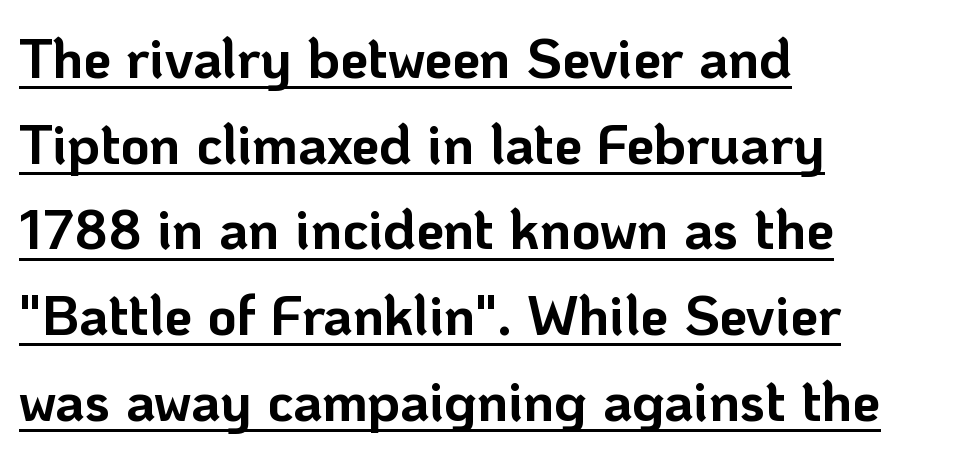
Characters remain perfectly vertical along every line. Note the varied advance widths — an 'i' is clearly narrower than an 'm'. The designer left line spacing at the default. Are there feet on the stems? There aren't — it's a sans. How are the letters spaced? Ordinarily, with no added tracking.
